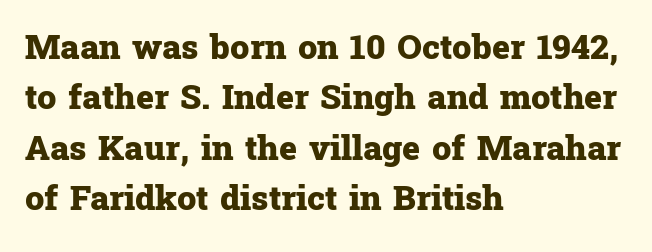
Q: Is the text bold? A: Yes.
Q: Is the text italic (slanted)? A: No, it is upright.
Q: Is the typeface a serif or a sans-serif typeface? A: Serif.
Q: Is the text underlined? A: No.
Q: How is the paragraph aligned? A: Left-aligned.
Q: Is the spacing between letters normal or unusually wide? A: Normal.
Q: Is the spacing between lines tight, normal or loose? A: Normal.
Q: Width (condensed, normal, or wide)? A: Normal.
Q: Stroke contrast? A: Low.
Q: x-height? A: Medium.
Q: Monospaced? A: No.
